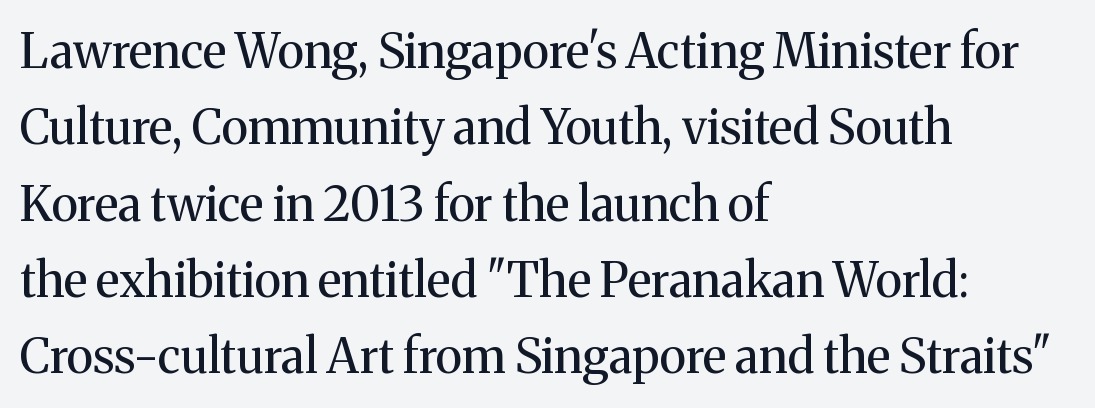
The image shows 48 px regular-weight serif type, upright; set left-aligned, normal line spacing (1.59x), normal letter spacing, not underlined; medium stroke contrast and a medium x-height.
